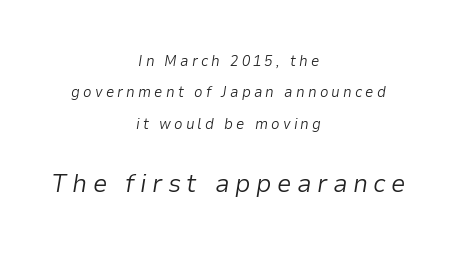
{"italic": "yes", "lean": "right", "slant_degrees": 9, "bold": "no", "underline": "no", "align": "center", "line_spacing": "loose", "line_spacing_ratio": 2.1, "letter_spacing": "wide", "letter_spacing_em": 0.21, "larger_block": "second", "size_ratio": 1.73, "glyph_px": 26}
